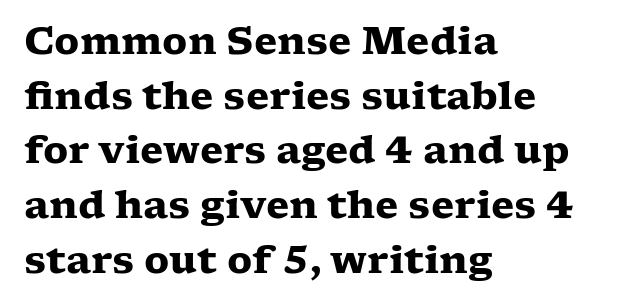
The image shows 38 px heavy, wide serif type, upright; set left-aligned, normal line spacing (1.44x), normal letter spacing, not underlined; low stroke contrast and a medium x-height.
